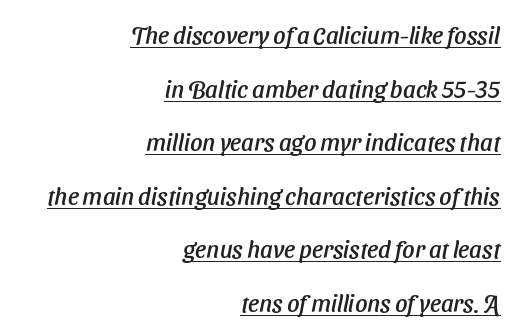
The image shows 24 px text type; set right-aligned, loose line spacing (2.23x), normal letter spacing, underlined.
